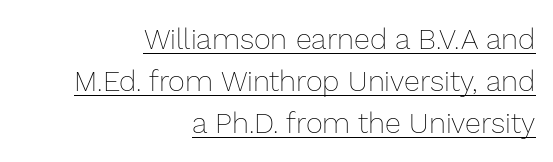
Caption: lettering with a line underneath. The lines are quadded right. This sample has the flowing, uneven cadence of proportional lettering. The space between consecutive lines is moderate. Vertical stems look standard width or narrower in stroke.
